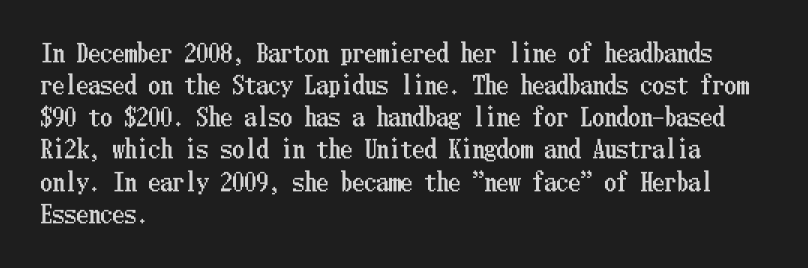
Just letters on the line, the space beneath them empty. Honestly, the row spacing looks completely unremarkable. No italicization has been applied; the sample stays upright. Teacher's note: observe the even left margin — that is flush-left alignment. Glyph-to-glyph distance matches everyday printed text.
